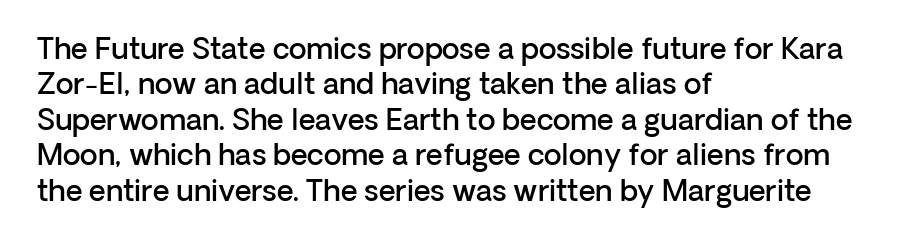
{"serif": "no", "italic": "no", "bold": "semi", "weight": "semibold", "width": "normal", "stroke_contrast": "low", "x_height": "medium", "monospaced": "no", "underline": "no", "align": "left", "line_spacing_ratio": 1.22, "letter_spacing": "normal", "letter_spacing_em": 0.0, "glyph_px": 29}
